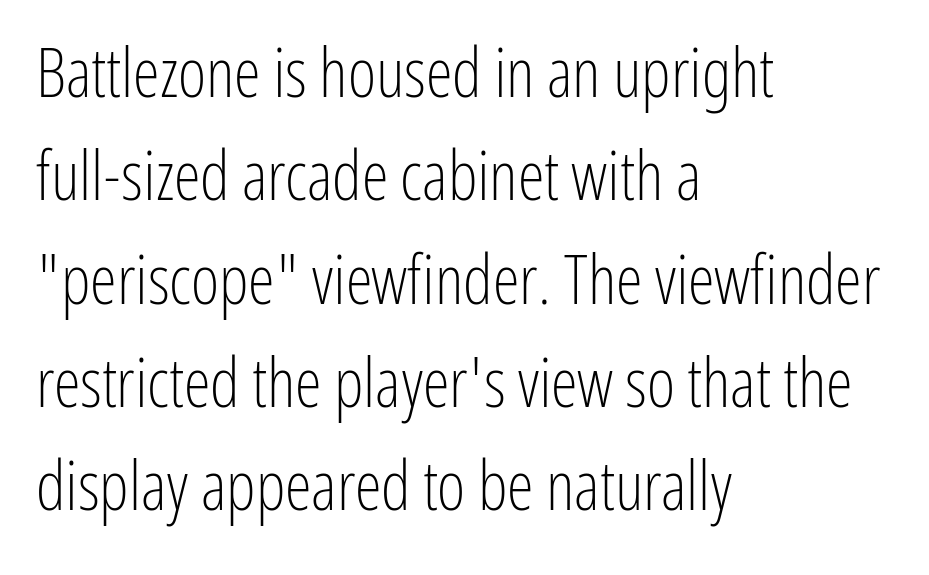
The image shows 68 px light, condensed sans-serif type, upright; set left-aligned, normal line spacing (1.52x), normal letter spacing, not underlined; low stroke contrast and a medium x-height.
